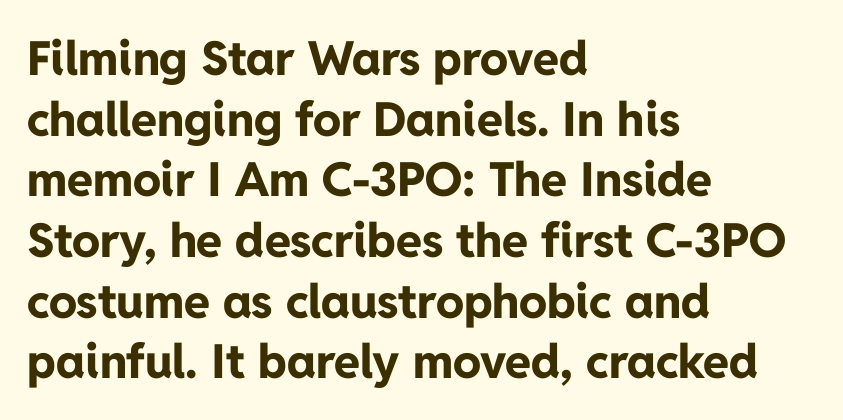
{"serif": "no", "italic": "no", "bold": "yes", "weight": "bold", "width": "normal", "stroke_contrast": "low", "x_height": "medium", "monospaced": "no", "underline": "no", "align": "left", "line_spacing": "normal", "line_spacing_ratio": 1.29, "letter_spacing": "normal", "letter_spacing_em": 0.0, "glyph_px": 47}
